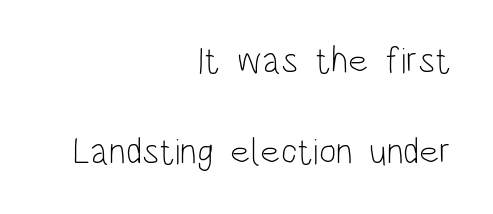
{"serif": "no", "italic": "no", "bold": "no", "weight": "light", "width": "condensed", "stroke_contrast": "low", "x_height": "large", "monospaced": "no", "underline": "no", "align": "right", "line_spacing": "loose", "line_spacing_ratio": 2.47, "letter_spacing": "normal", "letter_spacing_em": 0.0, "glyph_px": 37}
